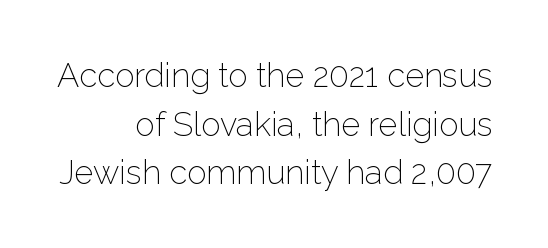
Q: Is the text bold? A: No.
Q: Is the text italic (slanted)? A: No, it is upright.
Q: Is the typeface a serif or a sans-serif typeface? A: Sans-serif.
Q: Is the text underlined? A: No.
Q: How is the paragraph aligned? A: Right-aligned.
Q: Is the spacing between letters normal or unusually wide? A: Normal.
Q: Is the spacing between lines tight, normal or loose? A: Normal.
Q: Width (condensed, normal, or wide)? A: Normal.
Q: Stroke contrast? A: Low.
Q: x-height? A: Medium.
Q: Monospaced? A: No.
